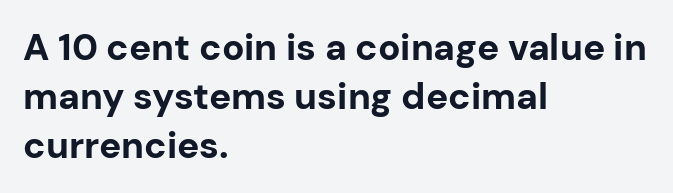
Q: Is the text bold? A: Yes.
Q: Is the text italic (slanted)? A: No, it is upright.
Q: Is the typeface a serif or a sans-serif typeface? A: Sans-serif.
Q: Is the text underlined? A: No.
Q: How is the paragraph aligned? A: Left-aligned.
Q: Is the spacing between letters normal or unusually wide? A: Normal.
Q: Is the spacing between lines tight, normal or loose? A: Normal.
Q: Width (condensed, normal, or wide)? A: Normal.
Q: Stroke contrast? A: Low.
Q: x-height? A: Medium.
Q: Monospaced? A: No.
